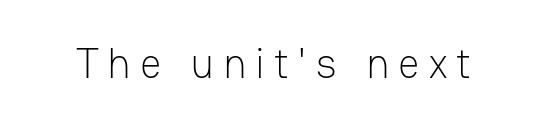
The letterforms sit at book weight or below. Observe the wide spacing: letters keep a clear distance from each other. Lines of text with bare space underneath. Each letter's strokes conclude bluntly, with no projecting serifs.
